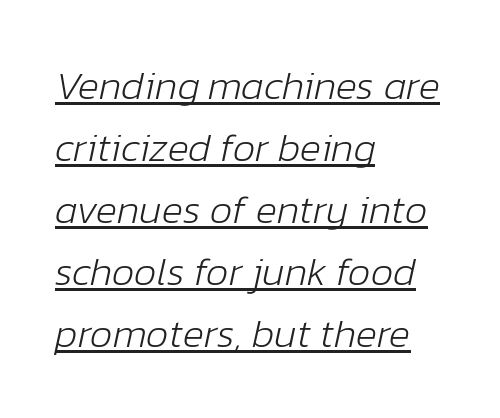
The typesetter has applied underlining to the passage shown. The letters sit at their default tracking, neither squeezed nor spread. Teacher's note: observe the even left margin — that is flush-left alignment. The typeface has the unassuming heft of standard copy or less. The rendering applies a slant to the glyphs. This block has exactly the height ordinary leading produces.
